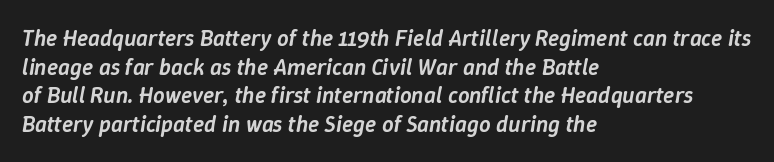
Q: Is the text bold? A: Semi-bold.
Q: Is the text italic (slanted)? A: Yes, it leans right by about 9 degrees.
Q: Is the text underlined? A: No.
Q: How is the paragraph aligned? A: Left-aligned.
Q: Is the spacing between letters normal or unusually wide? A: Normal.
